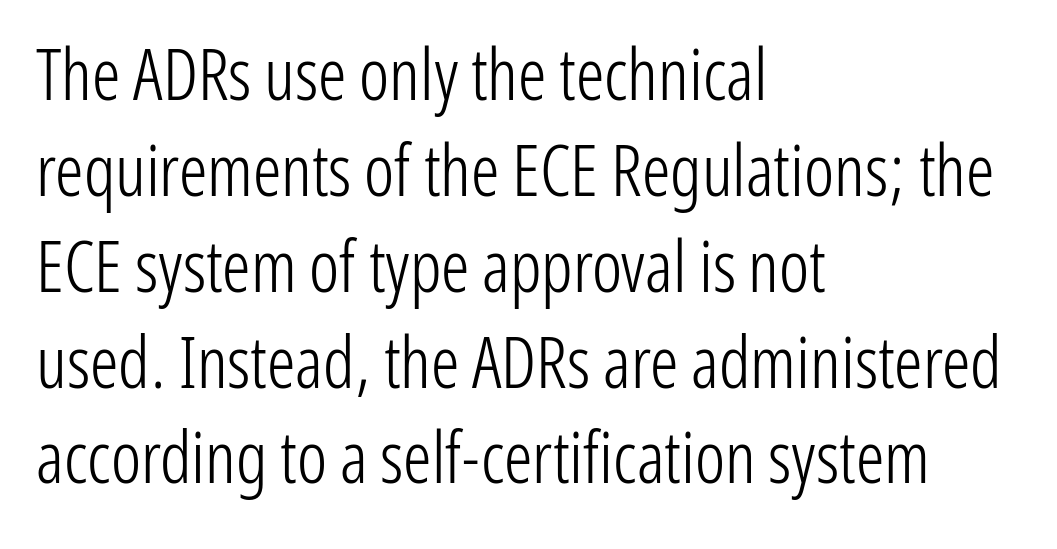
Q: Is the text bold? A: No.
Q: Is the text italic (slanted)? A: No, it is upright.
Q: Is the typeface a serif or a sans-serif typeface? A: Sans-serif.
Q: Is the text underlined? A: No.
Q: How is the paragraph aligned? A: Left-aligned.
Q: Is the spacing between letters normal or unusually wide? A: Normal.
Q: Is the spacing between lines tight, normal or loose? A: Normal.
Q: Width (condensed, normal, or wide)? A: Condensed.
Q: Stroke contrast? A: Low.
Q: x-height? A: Medium.
Q: Monospaced? A: No.
